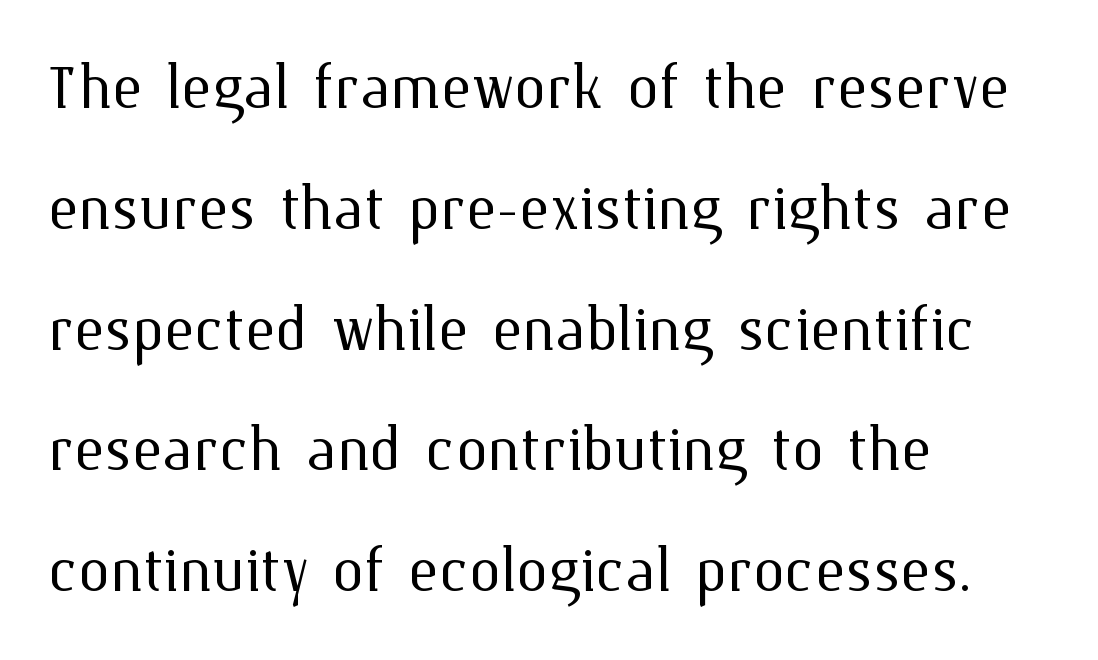
The image shows 80 px light type, upright; set left-aligned, normal line spacing (1.51x), normal letter spacing, not underlined; medium stroke contrast and a medium x-height.
